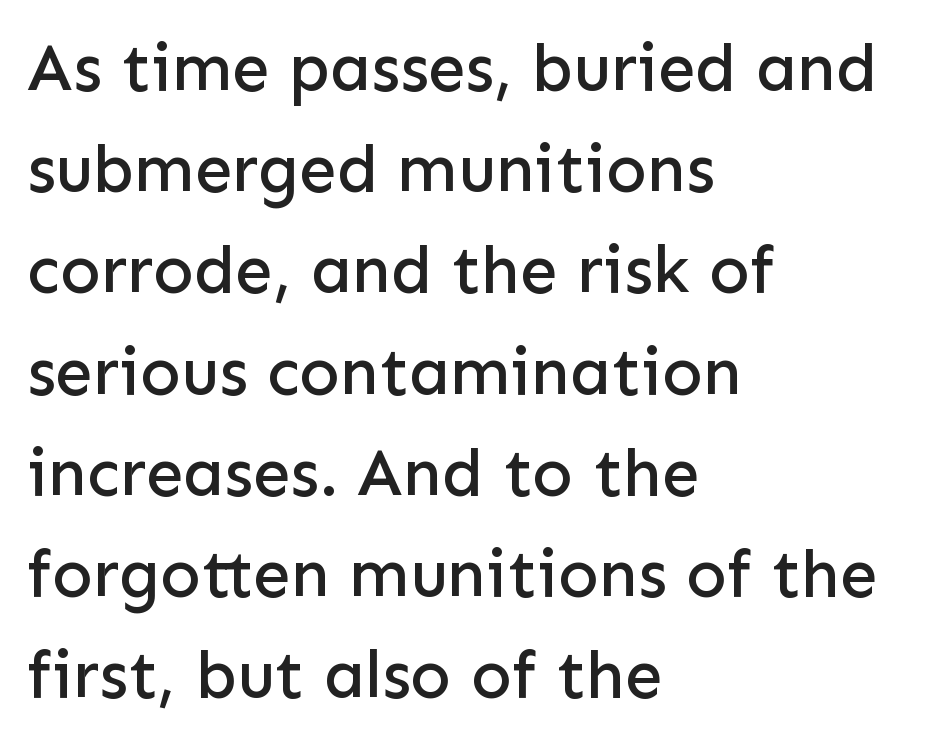
The image shows 67 px sans-serif type, upright; set left-aligned, normal line spacing (1.51x), normal letter spacing, not underlined; low stroke contrast and a medium x-height.
